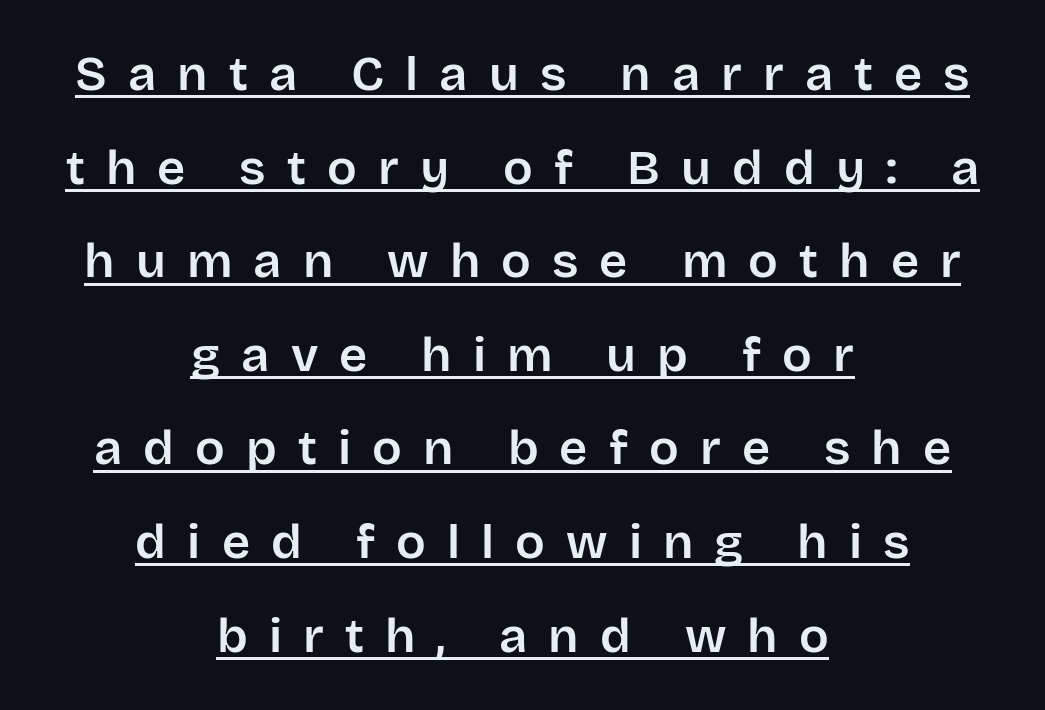
Descenders here cross a horizontal rule under the line. One-word summary of the alignment: center. This is sans-serif lettering, the kind often seen on screens and signage. Is this a fixed-width face? No — the glyphs have proportional, varying widths.
